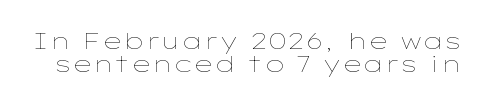
Vertical spacing — tight. Compared with typical body copy, the letter spacing here is the same. The strokes carry an ordinary text weight at most. Plain, unruled lines of type.
